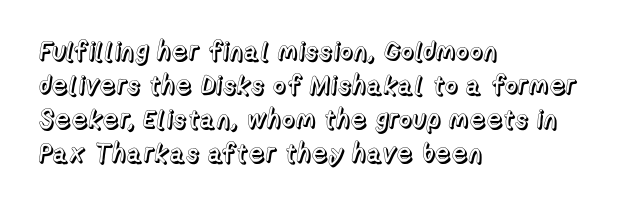
Q: Is the text italic (slanted)? A: Yes.
Q: Is the text underlined? A: No.
Q: How is the paragraph aligned? A: Left-aligned.
Q: Is the spacing between letters normal or unusually wide? A: Normal.
Q: Is the spacing between lines tight, normal or loose? A: Normal.
